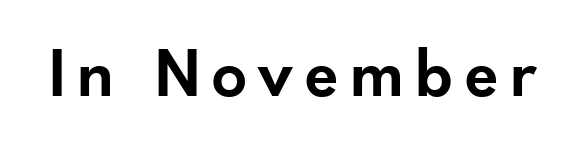
Nope, not italic — everything's standing straight. Looks like regular typesetting: each glyph gets only the width it needs. Its strokes are somewhat broadened, the hallmark of semibold type. Just letters on the line, the space beneath them empty. Grotesque or geometric, the face here clearly has no serifs.
